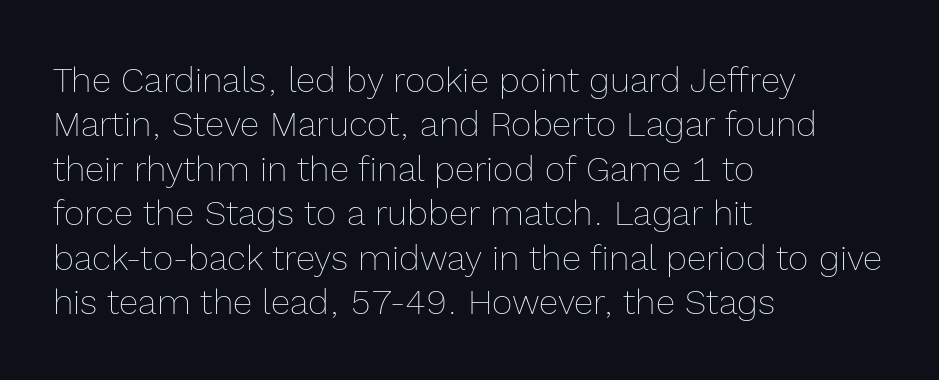
The image shows 35 px thin type, upright; set left-aligned, normal line spacing (1.27x), normal letter spacing, not underlined; a medium x-height.
